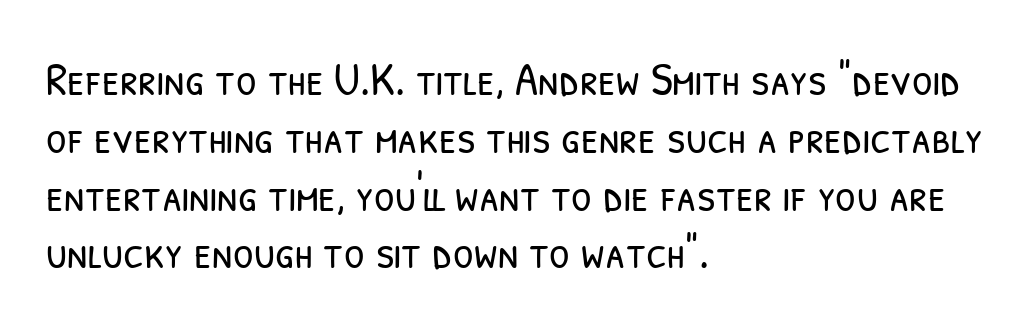
The typesetting does not lean heavy: it is not bold. You can tell from the bare stems that sans-serif type was used. In CSS terms this would be text-align: left. The passage shown is typed in a proportional face where columns would drift. Glyph-to-glyph distance matches everyday printed text. Rule under the text: the space is simply empty.
